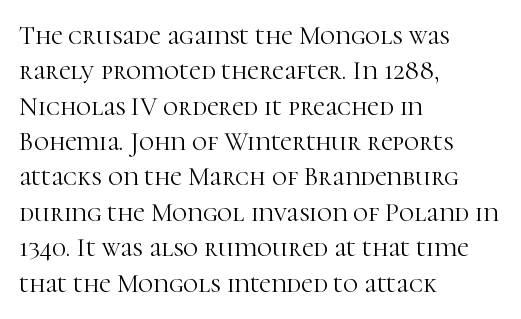
Vertically, the passage feels balanced, rows spaced as you'd expect. No italicization has been applied; the sample stays upright. A bare baseline throughout the passage. Think standard paragraph weight, or any step lighter than that.
